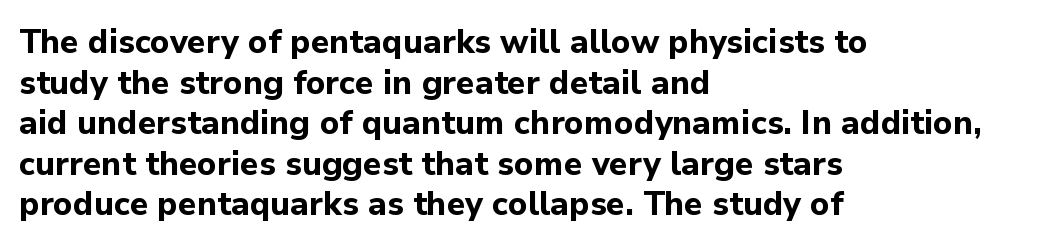
Q: Is the text bold? A: Yes.
Q: Is the text italic (slanted)? A: No, it is upright.
Q: Is the typeface a serif or a sans-serif typeface? A: Sans-serif.
Q: Is the text underlined? A: No.
Q: How is the paragraph aligned? A: Left-aligned.
Q: Is the spacing between letters normal or unusually wide? A: Normal.
Q: Width (condensed, normal, or wide)? A: Normal.
Q: Stroke contrast? A: Low.
Q: x-height? A: Medium.
Q: Monospaced? A: No.
